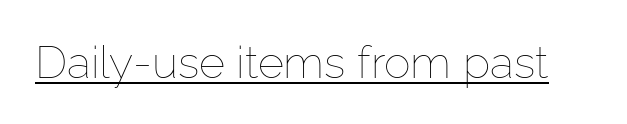
The image shows 45 px thin type, upright; set normal letter spacing, underlined; low stroke contrast and a medium x-height.
